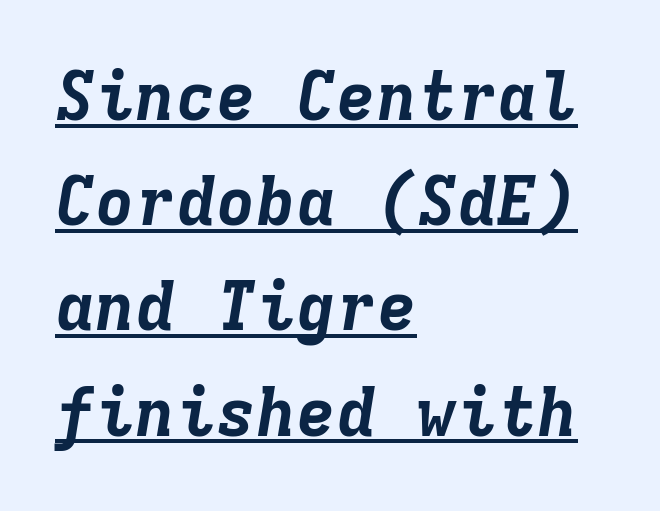
{"italic": "yes", "lean": "right", "slant_degrees": 9, "bold": "yes", "weight": "bold", "width": "normal", "stroke_contrast": "low", "x_height": "medium", "monospaced": "yes", "underline": "yes", "align": "left", "line_spacing": "normal", "line_spacing_ratio": 1.57, "letter_spacing": "normal", "letter_spacing_em": 0.0, "glyph_px": 67}
